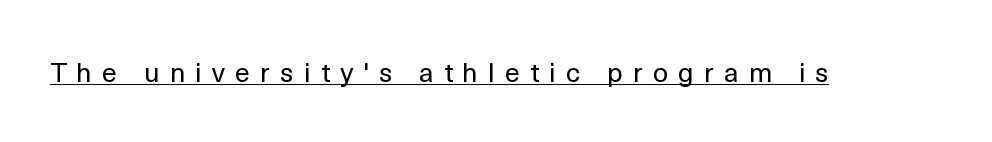
Underlining? Definitely there. The weight would be labelled regular, book, light, or lighter still. Posture: vertical. The tracking reads as deliberately expanded to a designer's eye.
